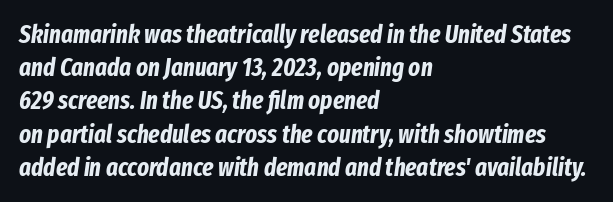
Where is the straight margin? On the left. Summary of weight: heavy, a full bold. Leading: standard. The line texture is even and compact thanks to regular tracking.
